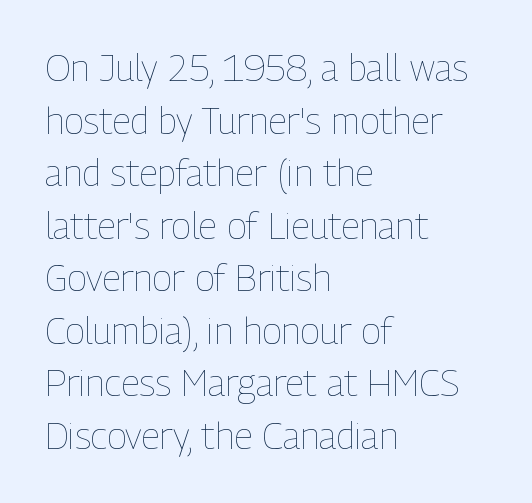
Q: Is the text bold? A: No.
Q: Is the text italic (slanted)? A: No, it is upright.
Q: Is the text underlined? A: No.
Q: How is the paragraph aligned? A: Left-aligned.
Q: Is the spacing between letters normal or unusually wide? A: Normal.
Q: Is the spacing between lines tight, normal or loose? A: Normal.
Q: Width (condensed, normal, or wide)? A: Condensed.
Q: Stroke contrast? A: Low.
Q: x-height? A: Medium.
Q: Monospaced? A: No.
